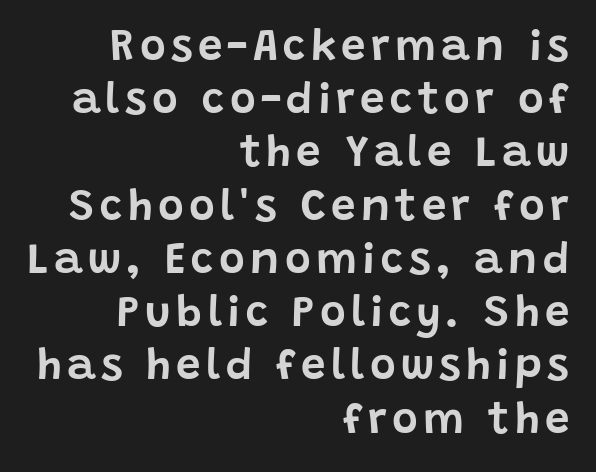
Classification — sans serif. Each letter keeps its own natural width here, so spacing adapts to shape. Type without underlining. Italic? Not at all — the glyphs are vertical. Is the block centered? No — it sits flush against the right margin.
